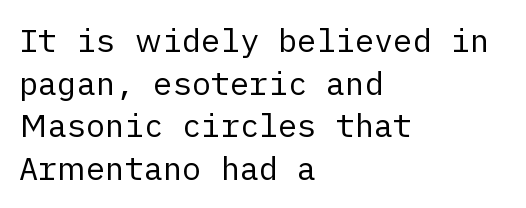
{"serif": "no", "italic": "no", "bold": "no", "weight": "regular", "width": "normal", "stroke_contrast": "low", "x_height": "medium", "underline": "no", "align": "left", "line_spacing": "normal", "line_spacing_ratio": 1.33, "letter_spacing": "normal", "letter_spacing_em": 0.0, "glyph_px": 32}
